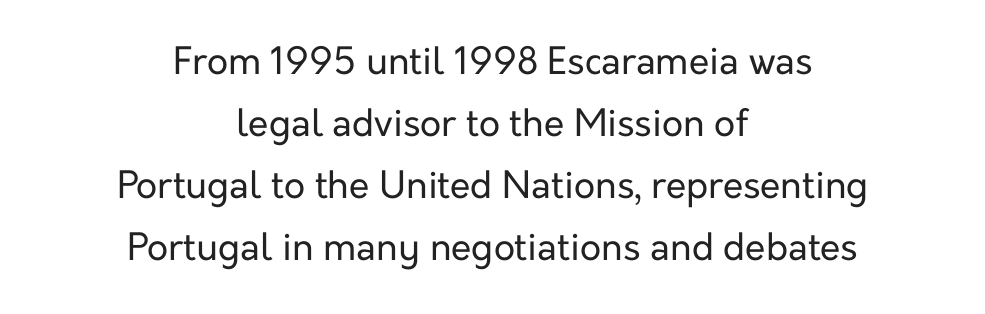
Designer's note — italics off, roman on. The leading is moderate, giving the passage an even texture. Rule under the text: the space is simply empty. This rendering employs a face without finishing strokes, i.e., a sans-serif. Spacing verdict: proportional, widths tailored to each character.
